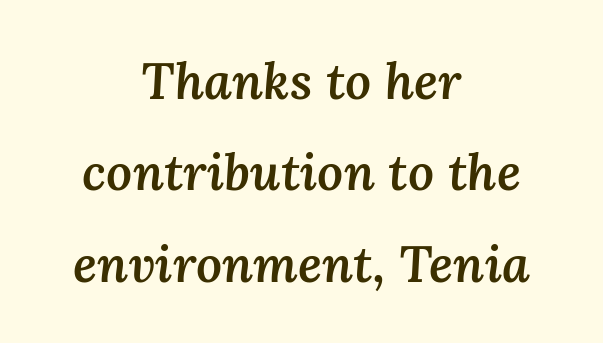
Q: Is the text bold? A: Semi-bold.
Q: Is the text italic (slanted)? A: Yes, it leans right by about 3 degrees.
Q: Is the text underlined? A: No.
Q: How is the paragraph aligned? A: Centered.
Q: Is the spacing between letters normal or unusually wide? A: Normal.
Q: Width (condensed, normal, or wide)? A: Normal.
Q: Stroke contrast? A: Medium.
Q: x-height? A: Medium.
Q: Monospaced? A: No.
